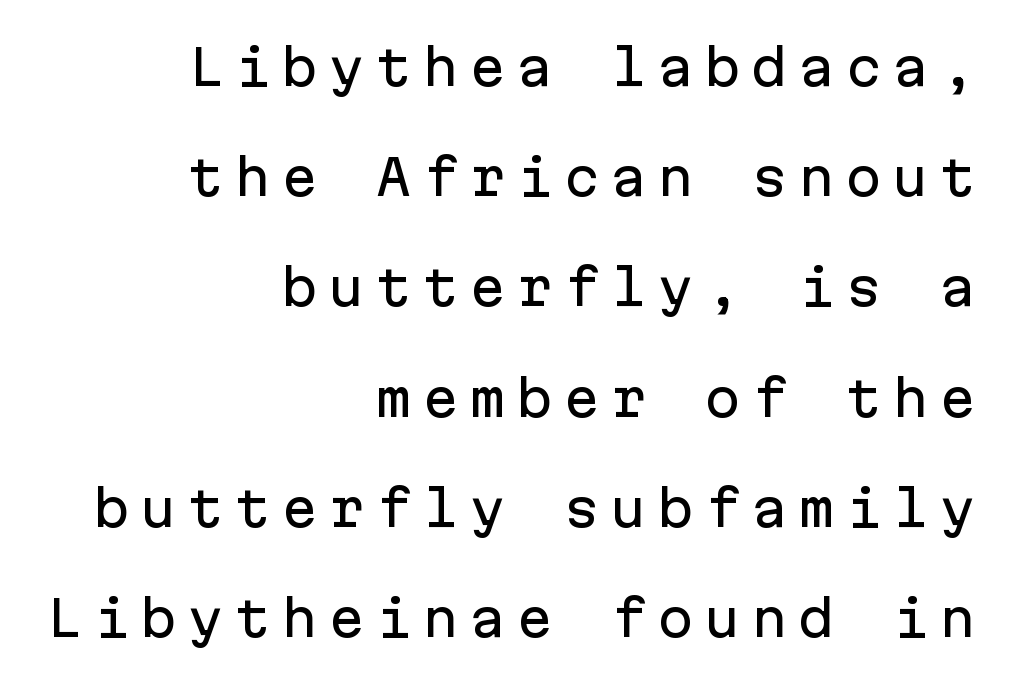
The image shows 49 px sans-serif type, upright, monospaced; set right-aligned, loose line spacing (2.25x), unusually wide letter spacing (+0.21 em), not underlined; low stroke contrast and a medium x-height.
